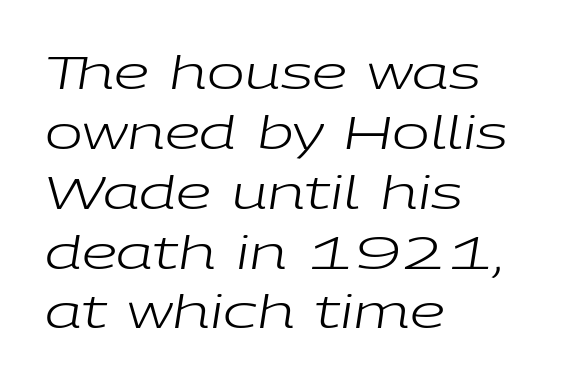
{"italic": "yes", "lean": "right", "slant_degrees": 9, "bold": "no", "weight": "regular", "width": "wide", "stroke_contrast": "low", "x_height": "medium", "monospaced": "no", "underline": "no", "align": "left", "line_spacing": "normal", "line_spacing_ratio": 1.33, "letter_spacing": "normal", "letter_spacing_em": 0.0, "glyph_px": 45}
